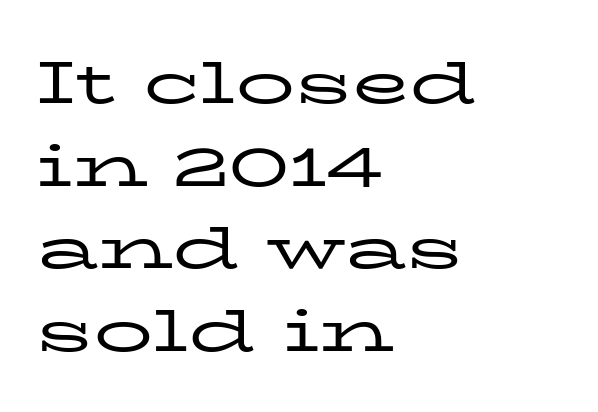
The image shows 59 px regular-weight, wide serif type, upright; set left-aligned, normal line spacing (1.4x), normal letter spacing, not underlined; low stroke contrast and a medium x-height.
